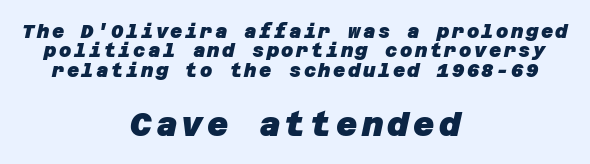
Q: Is the text bold? A: Yes.
Q: Is the typeface a serif or a sans-serif typeface? A: Sans-serif.
Q: Is the text underlined? A: No.
Q: How is the paragraph aligned? A: Centered.
Q: Is the spacing between lines tight, normal or loose? A: Tight.
Q: Which block of text is set in a larger size, the first (top) or the second (bottom)? A: The second (bottom) one.
Q: Width (condensed, normal, or wide)? A: Normal.
Q: Stroke contrast? A: Low.
Q: x-height? A: Large.
